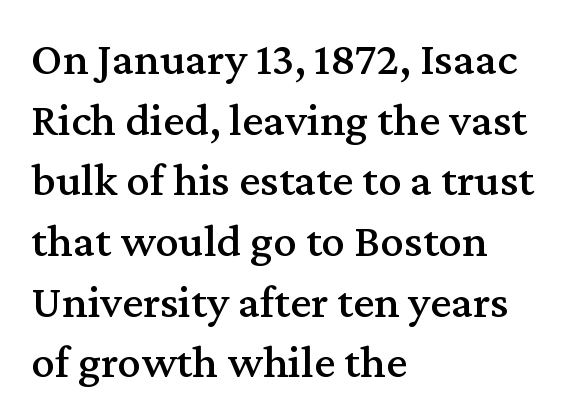
{"serif": "yes", "italic": "no", "width": "normal", "stroke_contrast": "medium", "x_height": "medium", "monospaced": "no", "underline": "no", "align": "left", "line_spacing": "normal", "line_spacing_ratio": 1.29, "letter_spacing": "normal", "letter_spacing_em": 0.0, "glyph_px": 47}
